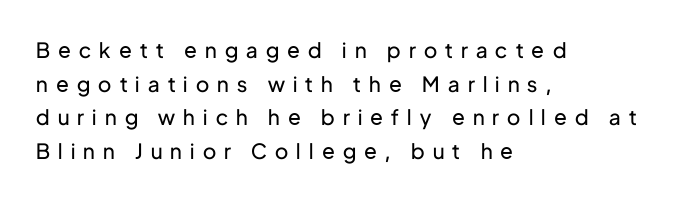
Q: Is the text bold? A: No.
Q: Is the text italic (slanted)? A: No, it is upright.
Q: Is the text underlined? A: No.
Q: How is the paragraph aligned? A: Left-aligned.
Q: Is the spacing between letters normal or unusually wide? A: Unusually wide.
Q: Is the spacing between lines tight, normal or loose? A: Normal.
